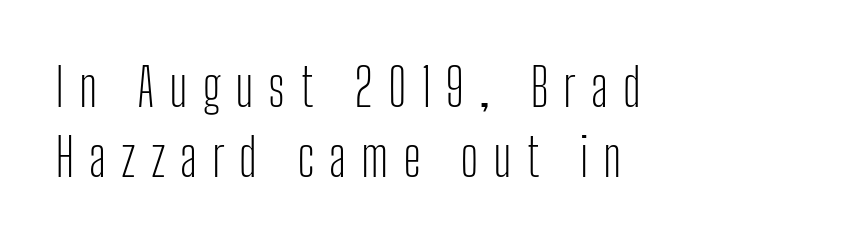
{"serif": "no", "italic": "no", "bold": "no", "weight": "light", "width": "condensed", "stroke_contrast": "low", "x_height": "medium", "monospaced": "no", "underline": "no", "align": "left", "line_spacing": "normal", "line_spacing_ratio": 1.34, "letter_spacing": "wide", "letter_spacing_em": 0.28, "glyph_px": 52}
